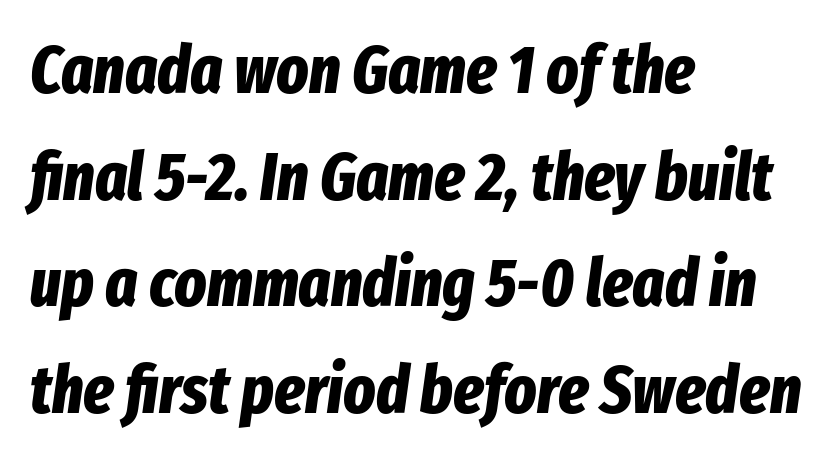
This rendering leaves character spacing at its baseline value. The passage shown is typed in a proportional face where columns would drift. Thick stems and heavy bowls — unmistakably bold. Any mark beneath the type? The region is blank.
